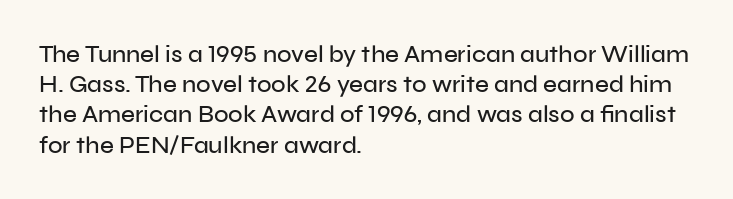
{"italic": "no", "underline": "no", "align": "left", "line_spacing": "normal", "line_spacing_ratio": 1.26, "letter_spacing": "normal", "letter_spacing_em": 0.0, "glyph_px": 24}
